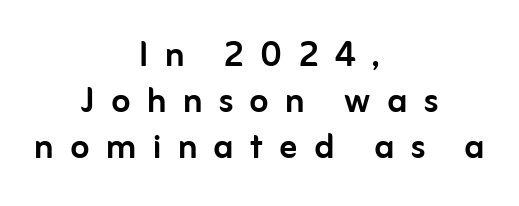
Is there any slant? The stems are plumb. Nobody drew a line under any word here. Is this a fixed-width face? No — the glyphs have proportional, varying widths. Does the type have serifs? No, each stem ends abruptly. Tracking value appears strongly positive — letters spread wide.
